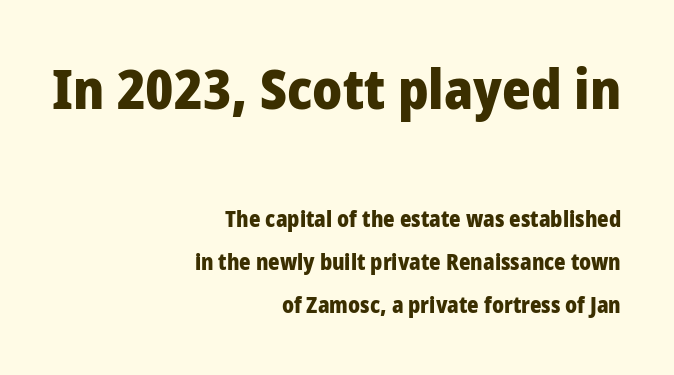
Q: Is the text bold? A: Yes.
Q: Is the text italic (slanted)? A: No, it is upright.
Q: Is the typeface a serif or a sans-serif typeface? A: Sans-serif.
Q: Is the text underlined? A: No.
Q: How is the paragraph aligned? A: Right-aligned.
Q: Is the spacing between letters normal or unusually wide? A: Normal.
Q: Is the spacing between lines tight, normal or loose? A: Loose.
Q: Which block of text is set in a larger size, the first (top) or the second (bottom)? A: The first (top) one.
Q: Width (condensed, normal, or wide)? A: Condensed.
Q: Stroke contrast? A: Low.
Q: x-height? A: Large.
Q: Monospaced? A: No.
